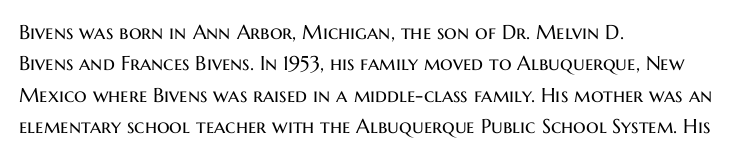
{"italic": "no", "bold": "no", "underline": "no", "align": "left", "line_spacing": "normal", "line_spacing_ratio": 1.57, "letter_spacing": "normal", "letter_spacing_em": 0.0, "glyph_px": 20}
